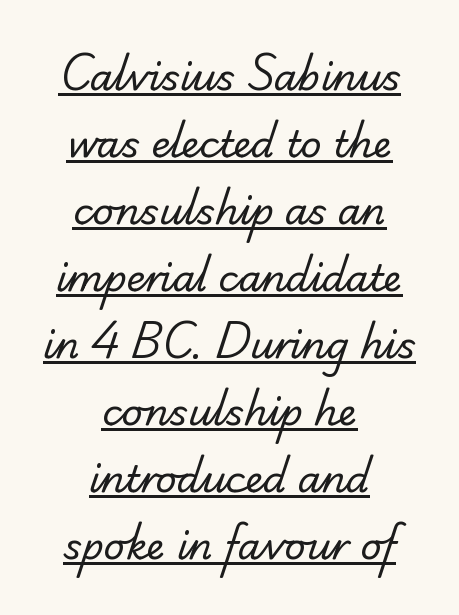
Serif or sans? Serif — the stroke terminals have little feet. The rendering uses natural spacing where letterforms have individual widths. Caption: lettering with a line underneath. Both edges are ragged and mirror each other, which tells us the setting is centered. A typesetter would call this zero additional tracking.
